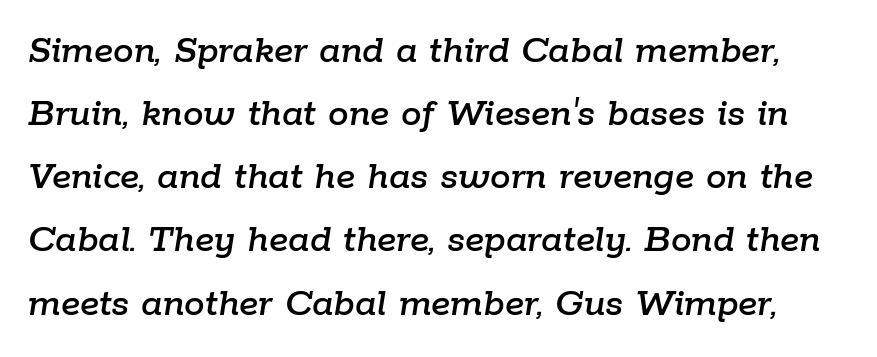
The image shows 41 px text type, italic (leaning right); set normal line spacing (1.54x), normal letter spacing, not underlined; low stroke contrast and a medium x-height.
